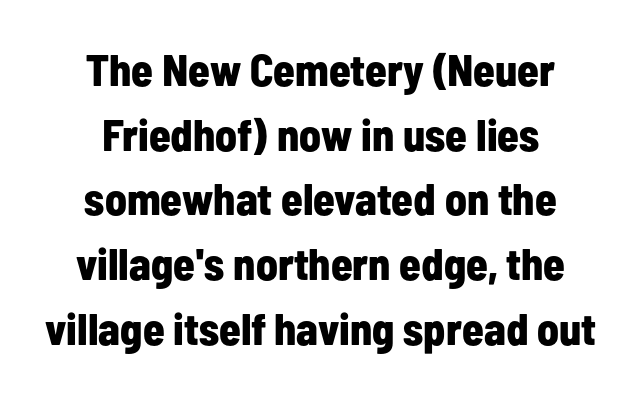
The image shows 44 px bold, condensed sans-serif type, upright; set centered, normal line spacing (1.47x), normal letter spacing, not underlined; low stroke contrast and a medium x-height.
